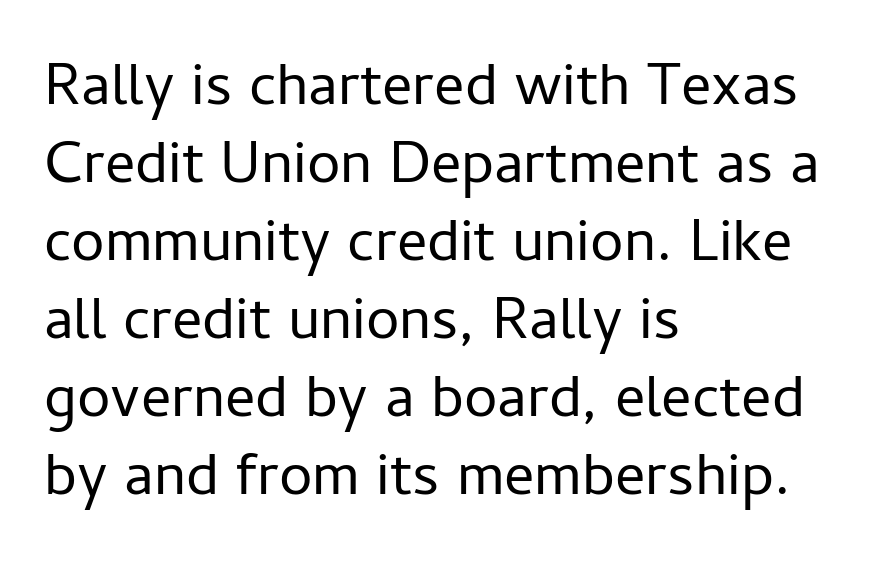
{"serif": "no", "italic": "no", "bold": "no", "weight": "regular", "width": "normal", "stroke_contrast": "low", "x_height": "medium", "monospaced": "no", "underline": "no", "align": "left", "line_spacing": "normal", "line_spacing_ratio": 1.3, "letter_spacing": "normal", "letter_spacing_em": 0.0, "glyph_px": 60}
